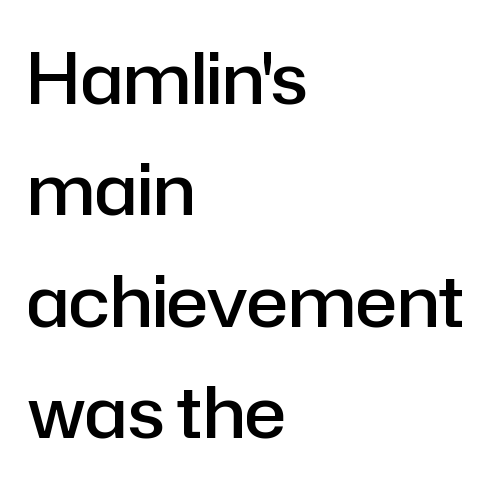
Q: Is the text bold? A: Semi-bold.
Q: Is the text italic (slanted)? A: No, it is upright.
Q: Is the typeface a serif or a sans-serif typeface? A: Sans-serif.
Q: Is the text underlined? A: No.
Q: How is the paragraph aligned? A: Left-aligned.
Q: Is the spacing between letters normal or unusually wide? A: Normal.
Q: Is the spacing between lines tight, normal or loose? A: Normal.
Q: Width (condensed, normal, or wide)? A: Normal.
Q: Stroke contrast? A: Low.
Q: x-height? A: Medium.
Q: Monospaced? A: No.
